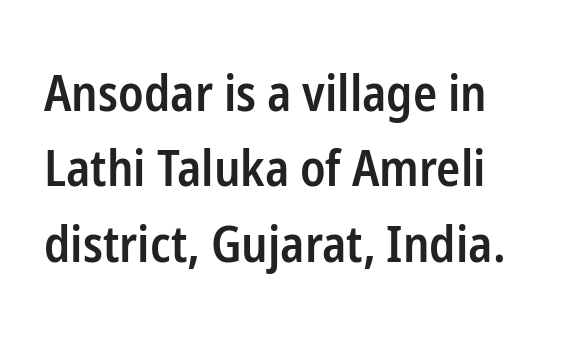
{"serif": "no", "italic": "no", "bold": "semi", "weight": "semibold", "width": "condensed", "stroke_contrast": "low", "x_height": "medium", "monospaced": "no", "underline": "no", "line_spacing": "normal", "line_spacing_ratio": 1.51, "letter_spacing": "normal", "letter_spacing_em": 0.0, "glyph_px": 50}
